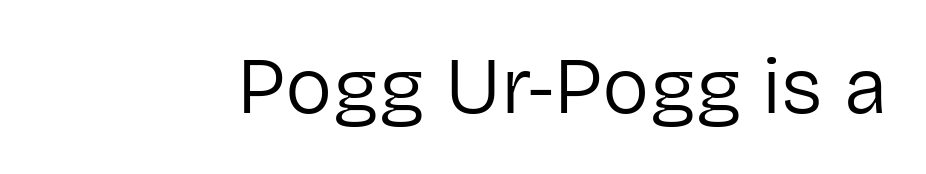
{"serif": "no", "italic": "no", "bold": "no", "weight": "regular", "width": "normal", "stroke_contrast": "low", "x_height": "medium", "monospaced": "no", "underline": "no", "letter_spacing": "normal", "letter_spacing_em": 0.0, "glyph_px": 79}
